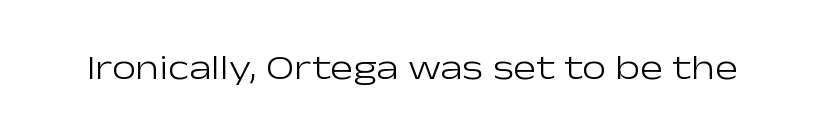
Q: Is the text bold? A: No.
Q: Is the text italic (slanted)? A: No, it is upright.
Q: Is the typeface a serif or a sans-serif typeface? A: Sans-serif.
Q: Is the text underlined? A: No.
Q: Is the spacing between letters normal or unusually wide? A: Normal.
Q: Width (condensed, normal, or wide)? A: Wide.
Q: Stroke contrast? A: Low.
Q: x-height? A: Medium.
Q: Monospaced? A: No.
